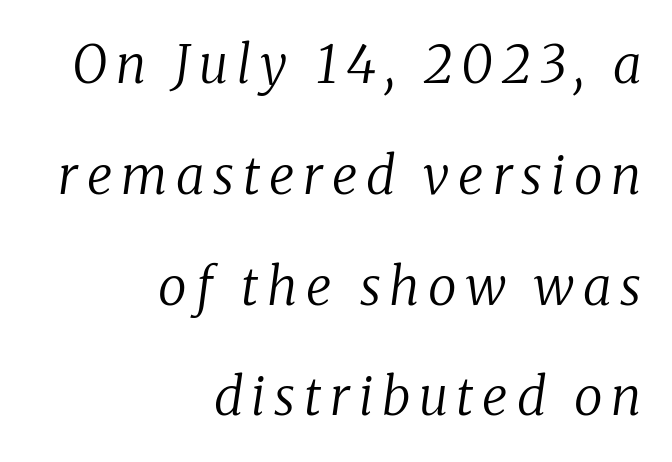
Compared with a typical body face, this is equally light or lighter still. The baseline area is clear. Notice the wide empty band between every row — that's loose leading. If you drew a ruler down the right edge, every line would touch it. Does the lettering tilt? It does — this is italic.
